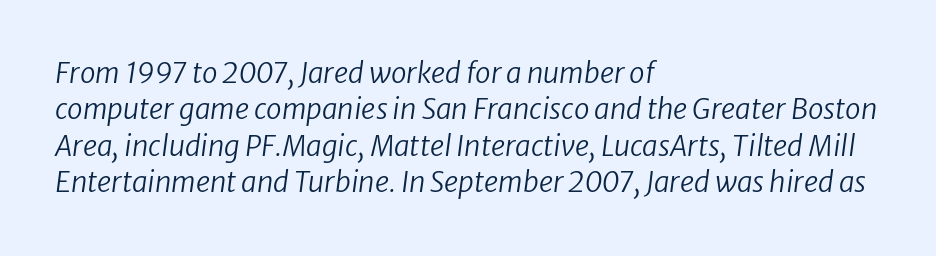
Q: Is the text bold? A: No.
Q: Is the text italic (slanted)? A: Yes, it leans right by about 8 degrees.
Q: Is the text underlined? A: No.
Q: How is the paragraph aligned? A: Left-aligned.
Q: Is the spacing between letters normal or unusually wide? A: Normal.
Q: Is the spacing between lines tight, normal or loose? A: Normal.
Q: Width (condensed, normal, or wide)? A: Normal.
Q: Stroke contrast? A: Low.
Q: x-height? A: Medium.
Q: Monospaced? A: No.
